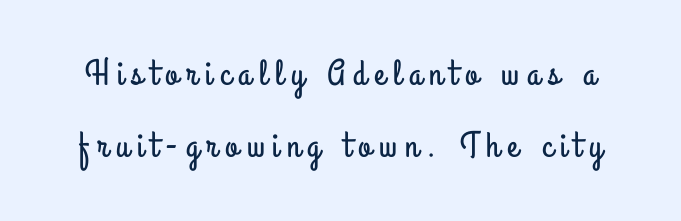
The image shows 36 px condensed sans-serif type, upright; set loose line spacing (2.01x), unusually wide letter spacing (+0.22 em), not underlined; low stroke contrast and a small x-height.
